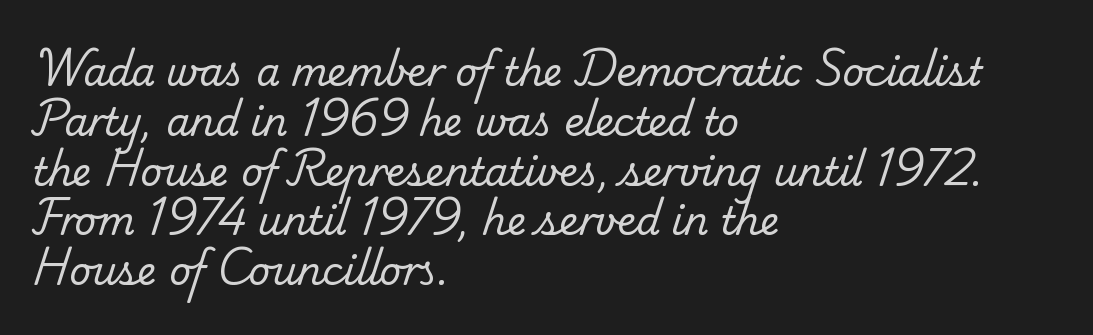
The image shows 38 px regular-weight serif type; set left-aligned, normal line spacing (1.31x), normal letter spacing, not underlined; low stroke contrast and a small x-height.
